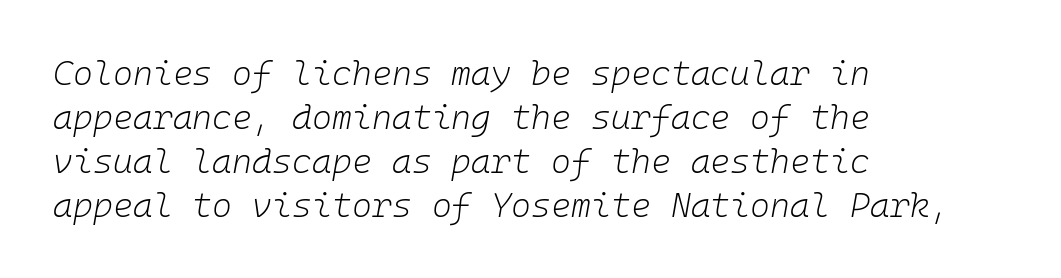
The image shows 34 px light type, italic (leaning right), monospaced; set left-aligned, normal line spacing (1.29x), normal letter spacing, not underlined; low stroke contrast and a medium x-height.
